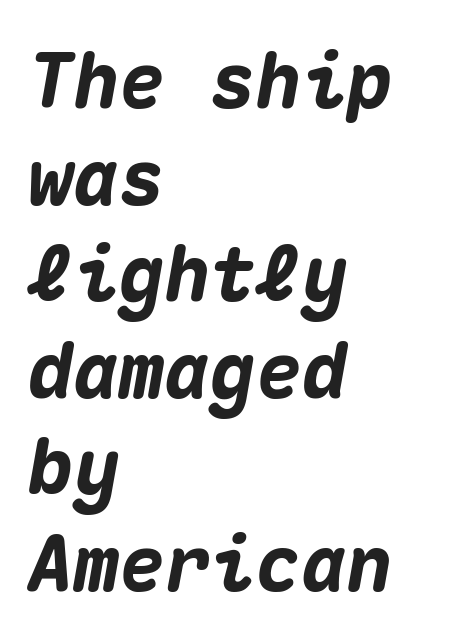
{"italic": "yes", "lean": "right", "slant_degrees": 10, "bold": "yes", "weight": "heavy", "width": "normal", "stroke_contrast": "medium", "x_height": "medium", "monospaced": "yes", "underline": "no", "align": "left", "line_spacing": "normal", "line_spacing_ratio": 1.27, "letter_spacing": "normal", "letter_spacing_em": 0.0, "glyph_px": 76}
